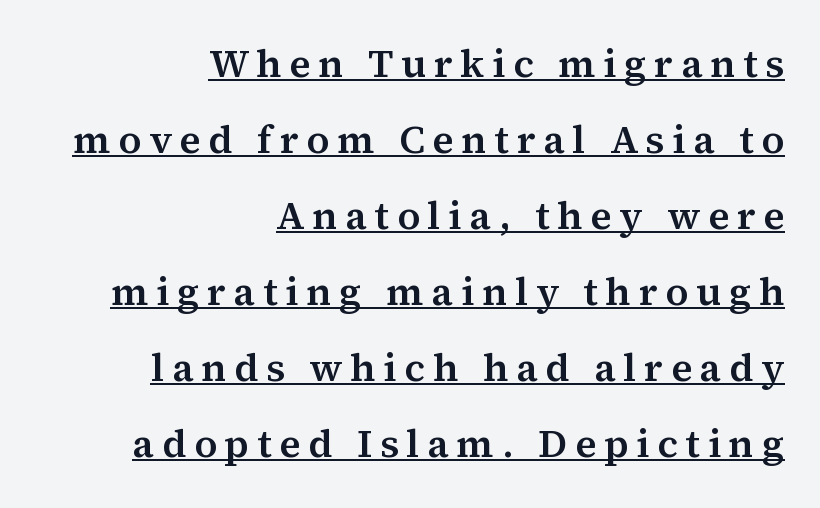
Q: Is the text italic (slanted)? A: No, it is upright.
Q: Is the typeface a serif or a sans-serif typeface? A: Serif.
Q: Is the text underlined? A: Yes.
Q: How is the paragraph aligned? A: Right-aligned.
Q: Is the spacing between letters normal or unusually wide? A: Unusually wide.
Q: Is the spacing between lines tight, normal or loose? A: Loose.
Q: Width (condensed, normal, or wide)? A: Normal.
Q: Stroke contrast? A: Medium.
Q: x-height? A: Medium.
Q: Monospaced? A: No.
